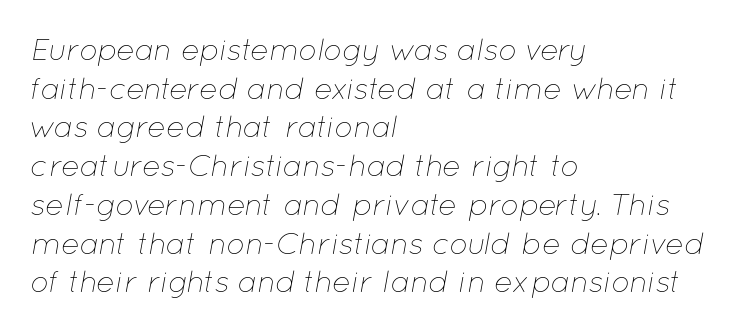
The image shows 31 px thin type, italic (leaning right); set left-aligned, normal line spacing (1.25x), normal letter spacing, not underlined; low stroke contrast and a medium x-height.
